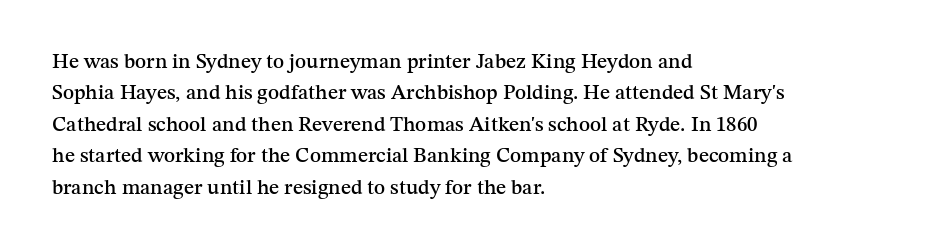
Q: Is the text italic (slanted)? A: No, it is upright.
Q: Is the text underlined? A: No.
Q: How is the paragraph aligned? A: Left-aligned.
Q: Is the spacing between letters normal or unusually wide? A: Normal.
Q: Is the spacing between lines tight, normal or loose? A: Normal.
